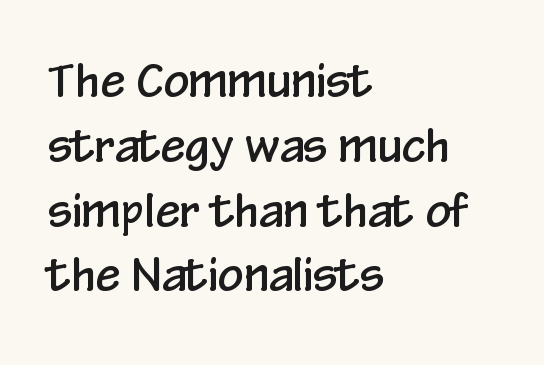
The image shows 45 px condensed sans-serif type, upright; set left-aligned, normal line spacing (1.44x), normal letter spacing, not underlined; low stroke contrast and a medium x-height.
